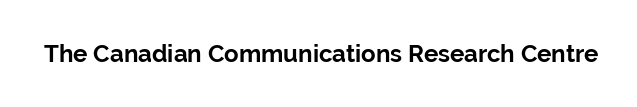
What stands out about the letter spacing? Nothing — it is the standard amount. Upright lettering throughout. Bold? Absolutely — the strokes are thick and heavy. The glyphs are unaccompanied by any horizontal stroke below them.
